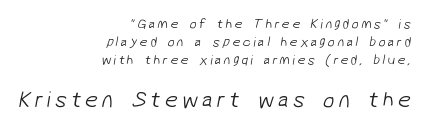
Q: Is the text bold? A: No.
Q: Is the text underlined? A: No.
Q: How is the paragraph aligned? A: Right-aligned.
Q: Is the spacing between lines tight, normal or loose? A: Normal.
Q: Which block of text is set in a larger size, the first (top) or the second (bottom)? A: The second (bottom) one.
